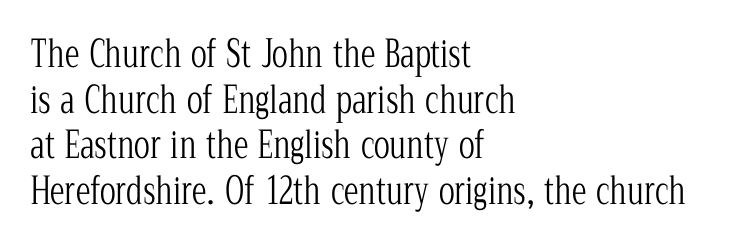
Q: Is the text bold? A: No.
Q: Is the text italic (slanted)? A: No, it is upright.
Q: Is the typeface a serif or a sans-serif typeface? A: Serif.
Q: Is the text underlined? A: No.
Q: How is the paragraph aligned? A: Left-aligned.
Q: Is the spacing between letters normal or unusually wide? A: Normal.
Q: Width (condensed, normal, or wide)? A: Condensed.
Q: Stroke contrast? A: Low.
Q: x-height? A: Medium.
Q: Monospaced? A: No.
